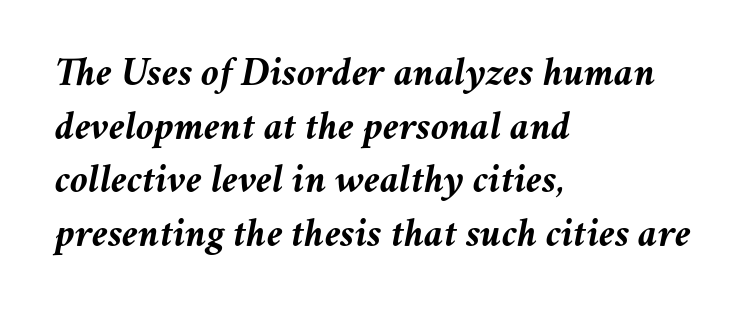
Q: Is the text bold? A: Yes.
Q: Is the text italic (slanted)? A: Yes, it leans right by about 11 degrees.
Q: Is the text underlined? A: No.
Q: How is the paragraph aligned? A: Left-aligned.
Q: Is the spacing between letters normal or unusually wide? A: Normal.
Q: Is the spacing between lines tight, normal or loose? A: Normal.
Q: Width (condensed, normal, or wide)? A: Normal.
Q: Stroke contrast? A: Medium.
Q: x-height? A: Medium.
Q: Monospaced? A: No.
